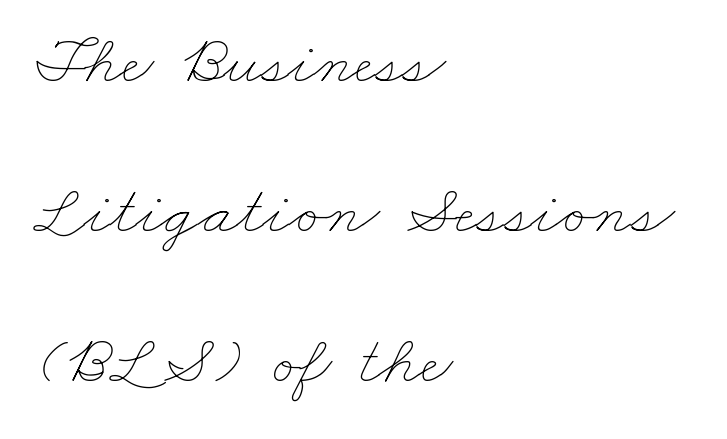
The image shows 70 px thin, wide type; set left-aligned, loose line spacing (2.14x), normal letter spacing, not underlined; low stroke contrast and a small x-height.
